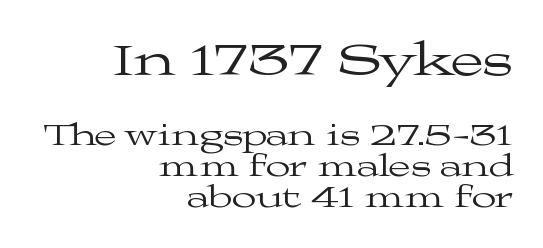
{"serif": "yes", "italic": "no", "bold": "no", "weight": "regular", "width": "wide", "stroke_contrast": "medium", "x_height": "medium", "monospaced": "no", "underline": "no", "align": "right", "line_spacing": "tight", "line_spacing_ratio": 0.97, "letter_spacing": "normal", "letter_spacing_em": 0.0, "larger_block": "first", "size_ratio": 1.5, "glyph_px": 48}
